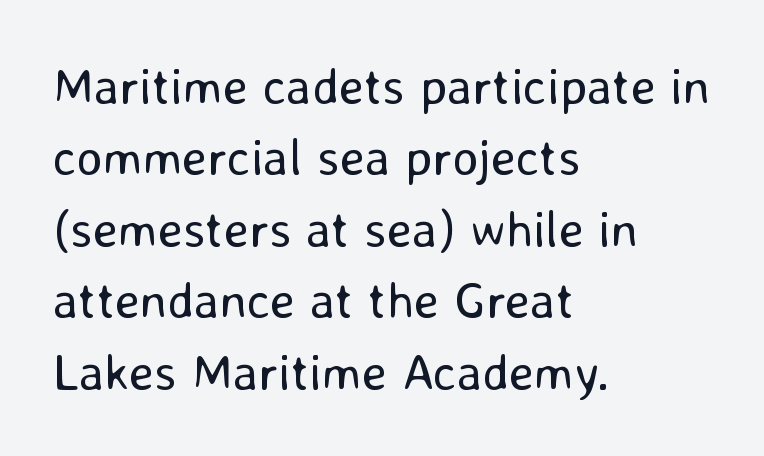
Q: Is the text bold? A: No.
Q: Is the text italic (slanted)? A: No, it is upright.
Q: Is the typeface a serif or a sans-serif typeface? A: Sans-serif.
Q: Is the text underlined? A: No.
Q: How is the paragraph aligned? A: Left-aligned.
Q: Is the spacing between letters normal or unusually wide? A: Normal.
Q: Is the spacing between lines tight, normal or loose? A: Normal.
Q: Width (condensed, normal, or wide)? A: Normal.
Q: Stroke contrast? A: Low.
Q: x-height? A: Medium.
Q: Monospaced? A: No.
